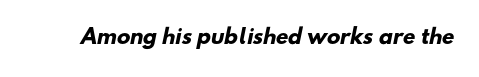
The image shows 20 px bold type; set normal letter spacing, not underlined.
